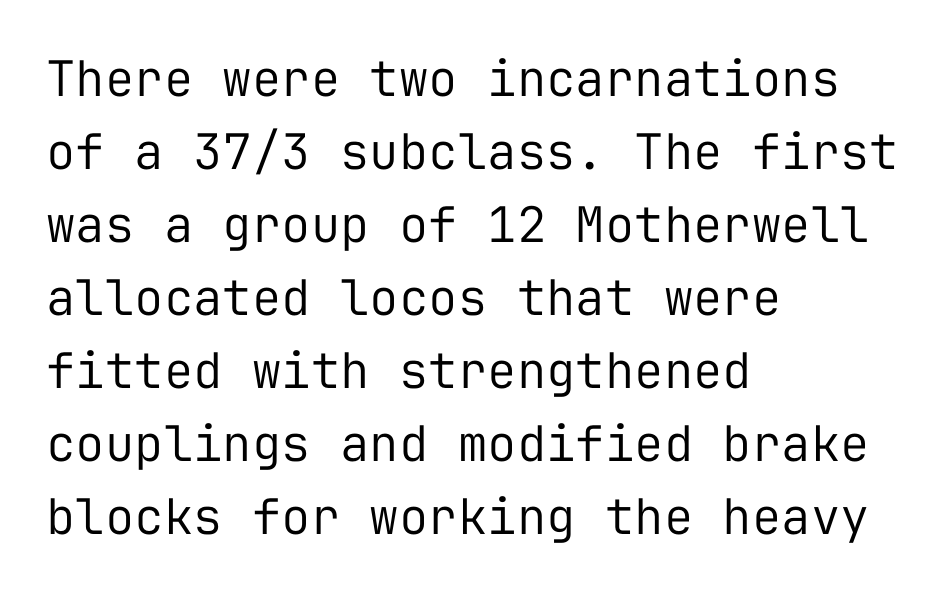
Unlike a traditional serif, this face leaves its strokes unadorned. There is no visible air inserted between adjacent glyphs. Horizontally, the lines are justified to the leading edge only. Is there much room between lines? A standard amount, neither cramped nor airy.
